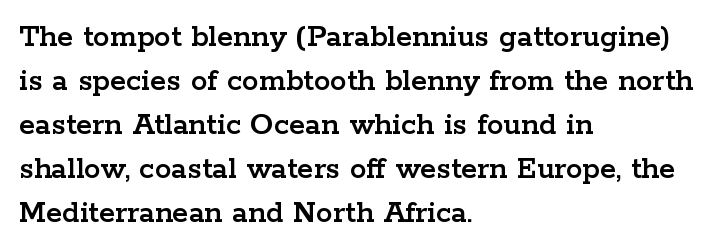
{"serif": "yes", "italic": "no", "width": "wide", "stroke_contrast": "low", "x_height": "medium", "monospaced": "no", "underline": "no", "align": "left", "line_spacing": "normal", "line_spacing_ratio": 1.33, "letter_spacing": "normal", "letter_spacing_em": 0.0, "glyph_px": 33}
